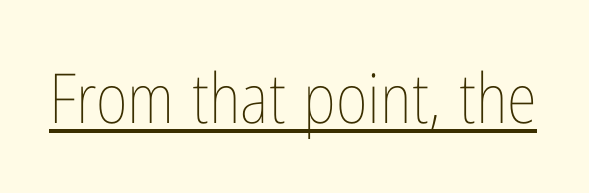
The font's upright variant was chosen for this text. Here the designer chose a conventional face with non-uniform glyph widths. Honestly, the underline is the first thing you notice here. Heaviness? Minimal to ordinary, like unemphasized prose. The letters sit at their default tracking, neither squeezed nor spread.
